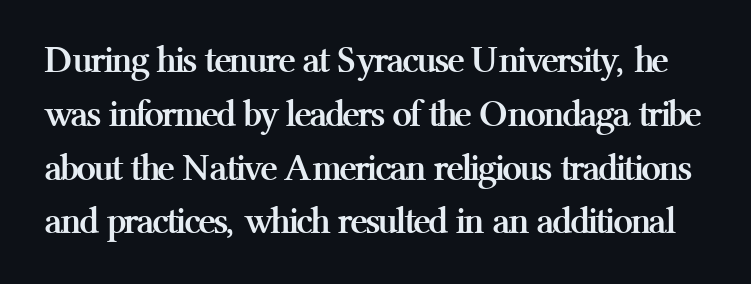
The image shows 39 px semibold serif type, upright; set normal line spacing (1.38x), normal letter spacing, not underlined; medium stroke contrast and a medium x-height.
